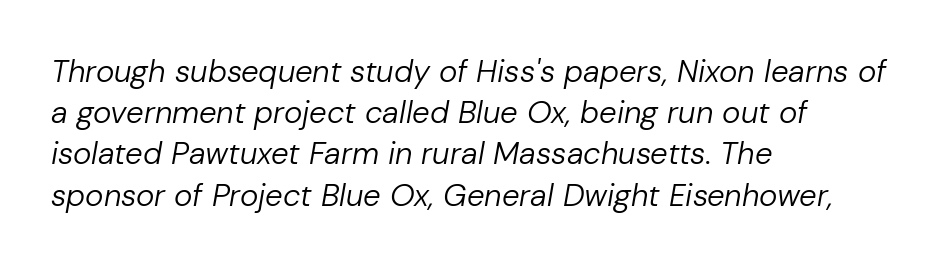
{"italic": "yes", "lean": "right", "slant_degrees": 10, "bold": "no", "weight": "regular", "width": "normal", "stroke_contrast": "low", "x_height": "medium", "monospaced": "no", "underline": "no", "align": "left", "line_spacing": "normal", "line_spacing_ratio": 1.33, "letter_spacing": "normal", "letter_spacing_em": 0.0, "glyph_px": 31}
